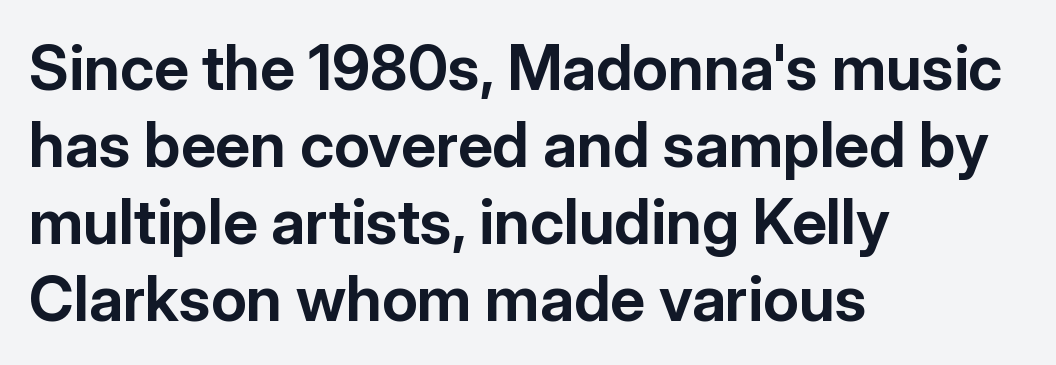
The image shows 62 px bold sans-serif type, upright; set left-aligned, line spacing 1.24x, normal letter spacing, not underlined; low stroke contrast and a medium x-height.
